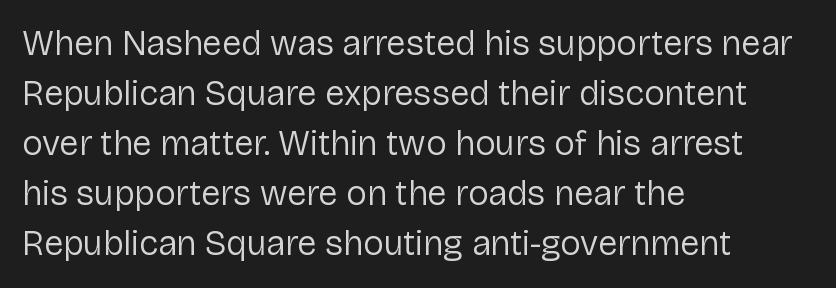
The image shows 35 px regular-weight sans-serif type, upright; set left-aligned, normal line spacing (1.43x), normal letter spacing, not underlined; low stroke contrast and a medium x-height.
